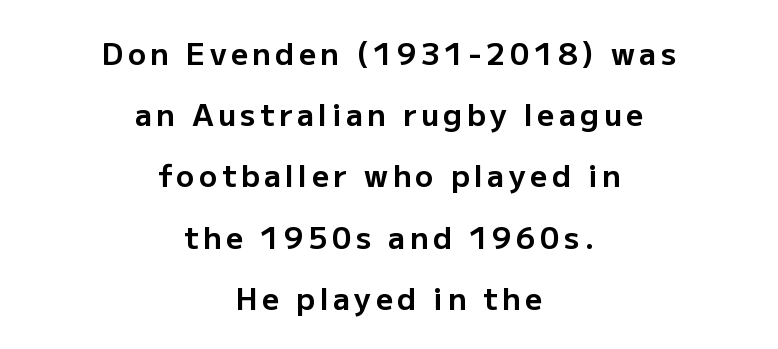
The image shows 30 px bold sans-serif type, upright; set centered, loose line spacing (2.04x), not underlined; low stroke contrast and a medium x-height.
